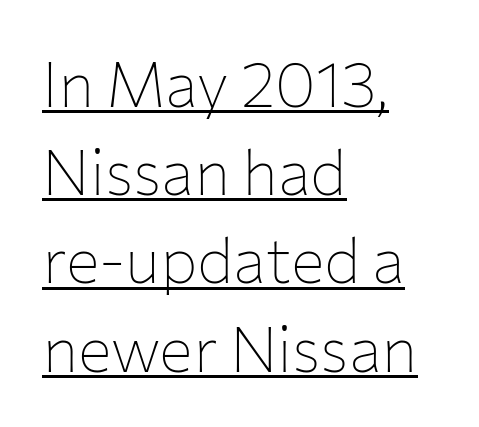
Tracking here is standard; glyphs follow each other at the usual distance. Caption: face not bold, strokes unweighted. I'd call this a sans setting — the letters go barefoot. The rendering uses the underline text-decoration.
